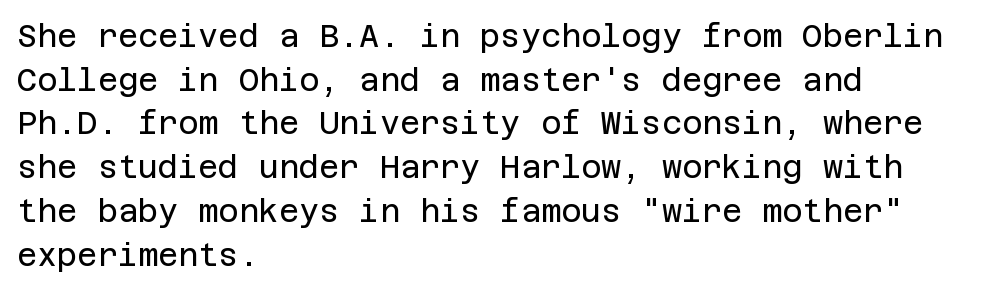
Style check: upright. Any mark beneath the type? The region is blank. A quiet, ordinary-to-light weight characterises the typeface. One glance says typical: line gaps are just what's usual.
